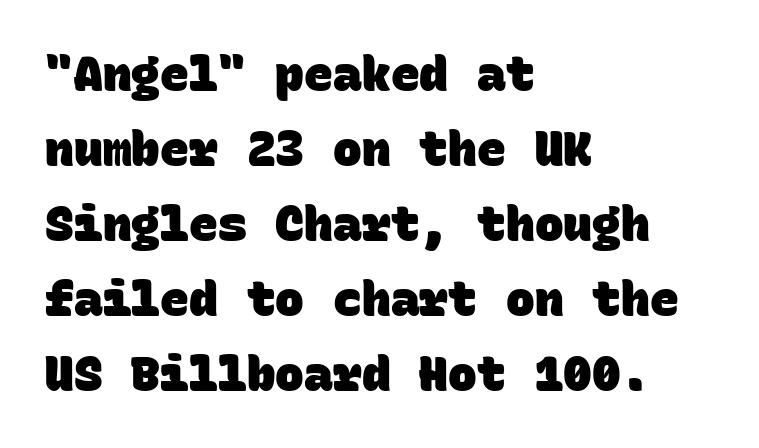
{"serif": "no", "bold": "yes", "weight": "heavy", "width": "normal", "stroke_contrast": "low", "x_height": "large", "monospaced": "yes", "underline": "no", "align": "left", "line_spacing": "normal", "line_spacing_ratio": 1.56, "letter_spacing": "normal", "letter_spacing_em": 0.0, "glyph_px": 48}
